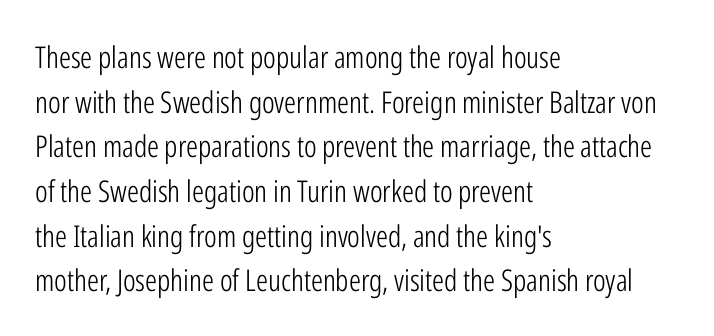
{"serif": "no", "italic": "no", "bold": "no", "weight": "light", "width": "condensed", "stroke_contrast": "low", "x_height": "medium", "monospaced": "no", "underline": "no", "align": "left", "line_spacing": "normal", "line_spacing_ratio": 1.49, "letter_spacing": "normal", "letter_spacing_em": 0.0, "glyph_px": 30}
